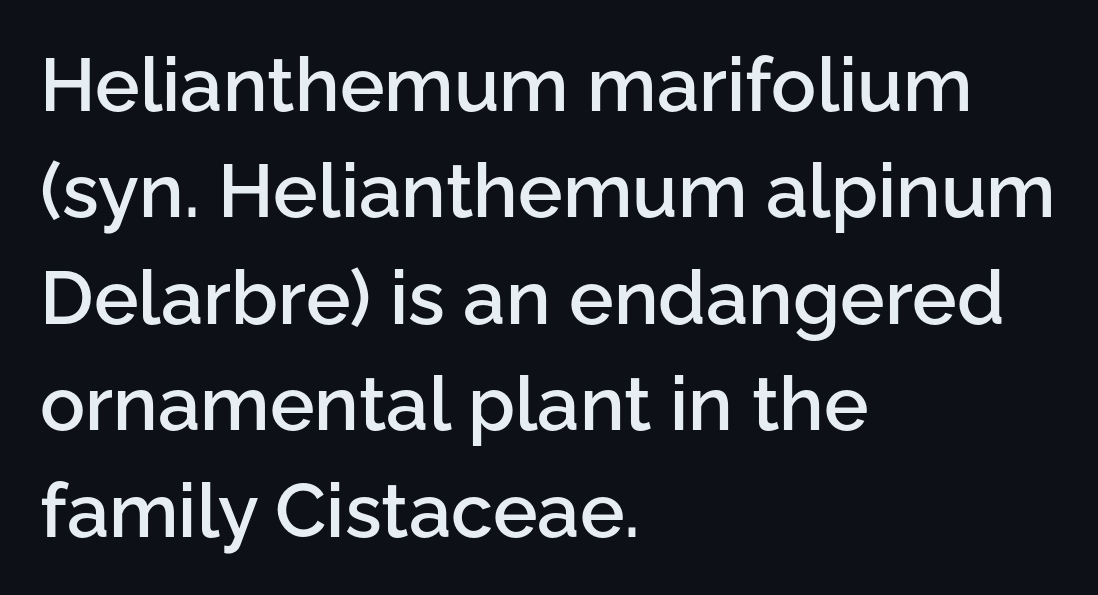
One-word summary of the alignment: left. A bit beefed up — I'd call it semibold rather than bold. Observe the ordinary spacing: letters are neighbours, not strangers. Rendered with straight, roman letterforms.
